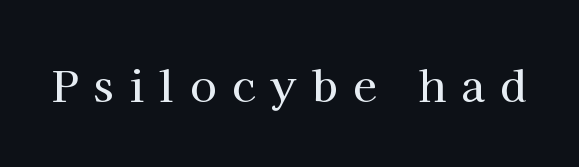
The image shows 43 px serif type, upright; set unusually wide letter spacing (+0.36 em), not underlined; high stroke contrast and a medium x-height.
